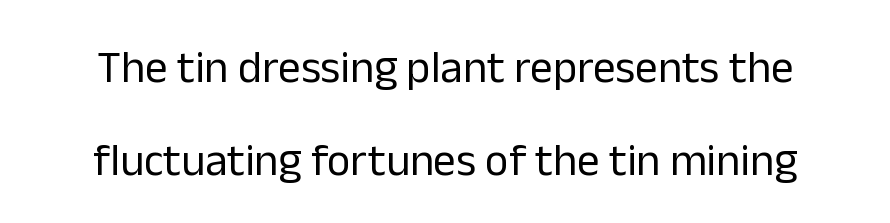
Horizontal bands of white between lines are thick stripes. Posture: upright roman. In terms of letterform style, serifs are entirely absent. Check under the words: just untouched page. Looks like regular typesetting: each glyph gets only the width it needs. Caption: standard tracking, unaltered.
